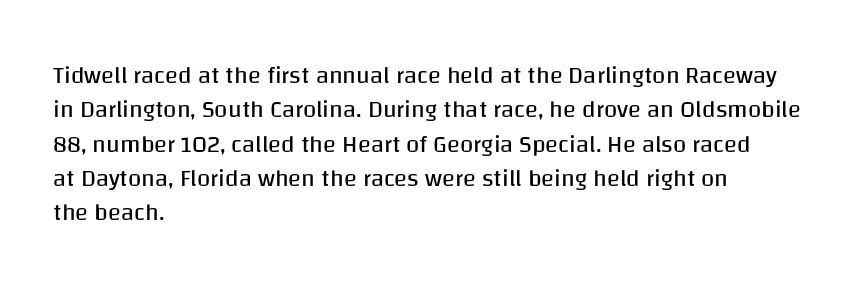
Q: Is the text bold? A: No.
Q: Is the text italic (slanted)? A: No, it is upright.
Q: Is the text underlined? A: No.
Q: How is the paragraph aligned? A: Left-aligned.
Q: Is the spacing between letters normal or unusually wide? A: Normal.
Q: Is the spacing between lines tight, normal or loose? A: Normal.
